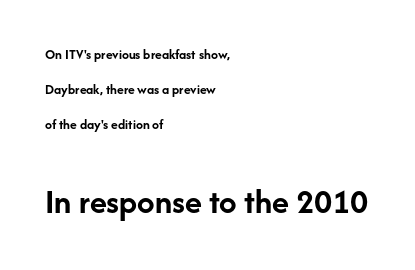
The composition opens small and finishes big. Notice how thick the strokes are: this is what a full bold looks like. Type without underlining. These lines are rendered in a variable-pitch font. Does the leading feel generous? Absolutely, it's lavish.
